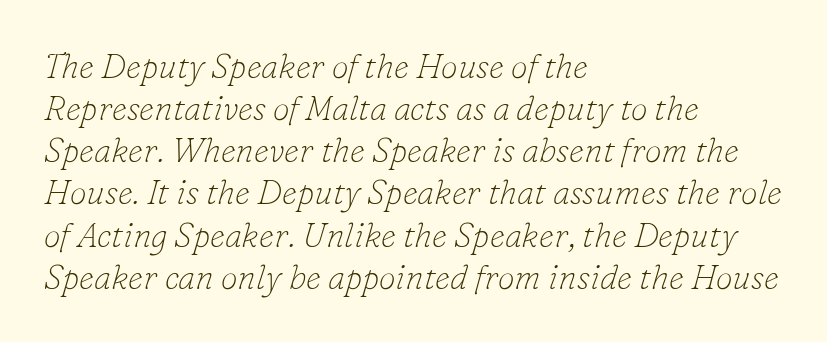
Q: Is the text bold? A: No.
Q: Is the text italic (slanted)? A: Yes, it leans right by about 16 degrees.
Q: Is the typeface a serif or a sans-serif typeface? A: Serif.
Q: Is the text underlined? A: No.
Q: How is the paragraph aligned? A: Left-aligned.
Q: Is the spacing between letters normal or unusually wide? A: Normal.
Q: Width (condensed, normal, or wide)? A: Normal.
Q: Stroke contrast? A: Low.
Q: x-height? A: Small.
Q: Monospaced? A: No.
